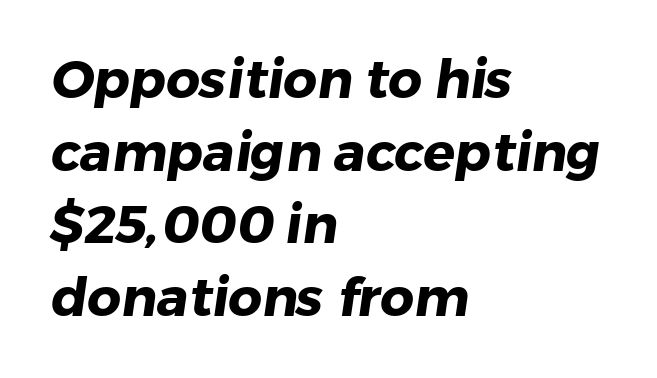
Q: Is the text bold? A: Yes.
Q: Is the typeface a serif or a sans-serif typeface? A: Sans-serif.
Q: Is the text underlined? A: No.
Q: How is the paragraph aligned? A: Left-aligned.
Q: Is the spacing between letters normal or unusually wide? A: Normal.
Q: Is the spacing between lines tight, normal or loose? A: Normal.
Q: Width (condensed, normal, or wide)? A: Normal.
Q: Stroke contrast? A: Low.
Q: x-height? A: Medium.
Q: Monospaced? A: No.
